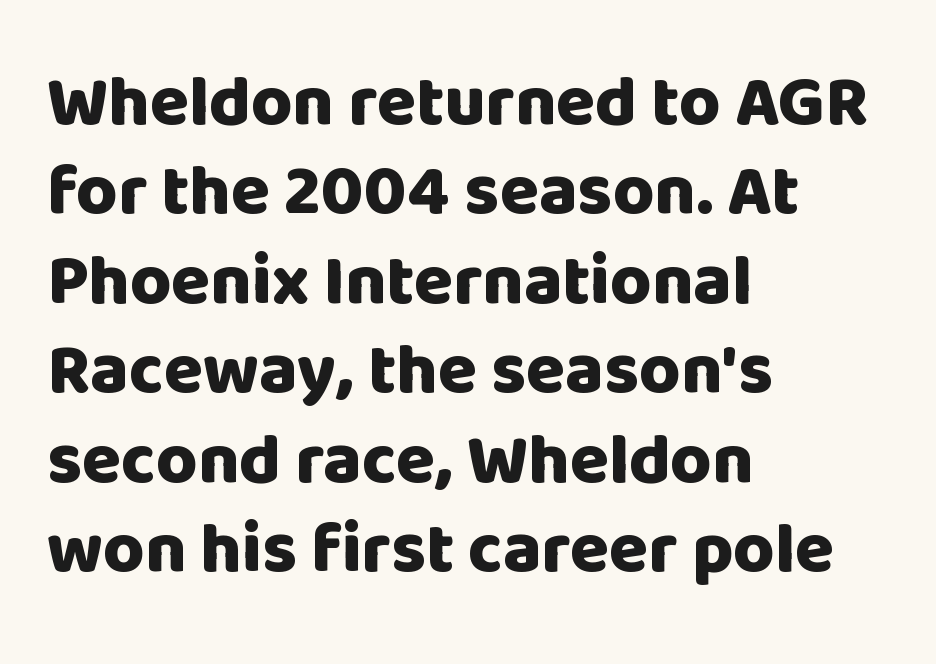
Q: Is the text bold? A: Yes.
Q: Is the text italic (slanted)? A: No, it is upright.
Q: Is the typeface a serif or a sans-serif typeface? A: Sans-serif.
Q: Is the text underlined? A: No.
Q: How is the paragraph aligned? A: Left-aligned.
Q: Is the spacing between letters normal or unusually wide? A: Normal.
Q: Is the spacing between lines tight, normal or loose? A: Normal.
Q: Width (condensed, normal, or wide)? A: Normal.
Q: Stroke contrast? A: Low.
Q: x-height? A: Large.
Q: Monospaced? A: No.
